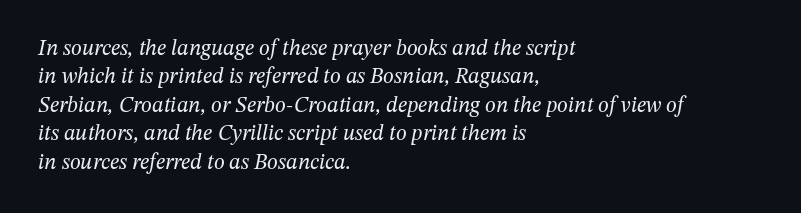
Quick note: italic. This block has exactly the height ordinary leading produces. Casual observation: everything's shoved over to the left. Observe the ordinary spacing: letters are neighbours, not strangers. Bare-footed words on every line. Stem width sits at or under what a default text font uses.
